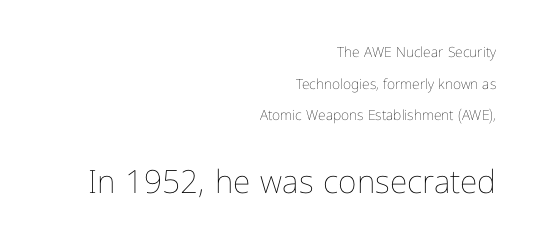
The image shows 32 px thin type, upright; set right-aligned, loose line spacing (2.26x), normal letter spacing, not underlined; the second (bottom) block is 2.29x larger; low stroke contrast and a medium x-height.
